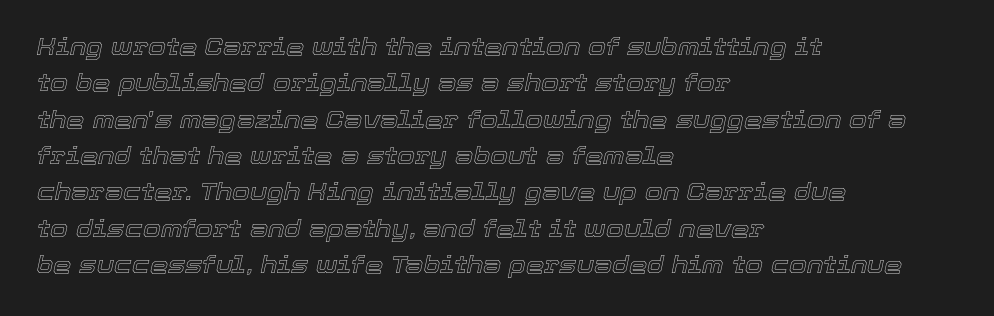
Underline: absent. One glance says typical: line gaps are just what's usual. Horizontal alignment here is leftward, the default for most running prose. You can tell it's italic because the verticals aren't actually vertical. Tracking here is standard; glyphs follow each other at the usual distance.
